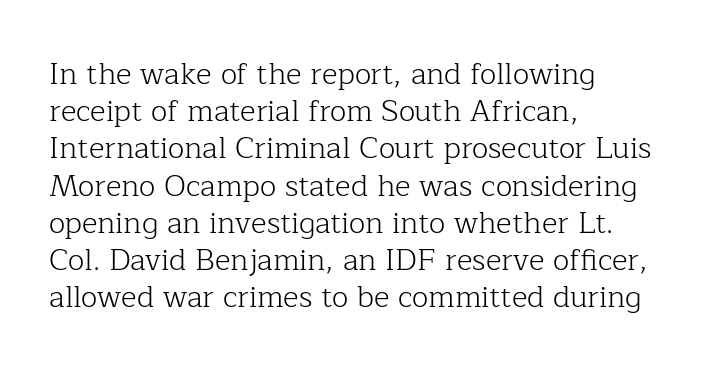
The designer went with a serif here, giving each stem small feet. The strip under each line holds only bare page. The face used here is proportionally spaced, like ordinary book or web type. The ragged edge is on the right, which tells us the setting is flush left. The passage shown is not bold in any degree.
